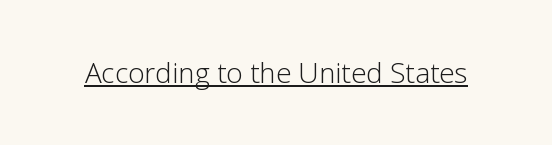
The image shows 28 px light sans-serif type, upright; set normal letter spacing, underlined; low stroke contrast and a medium x-height.
